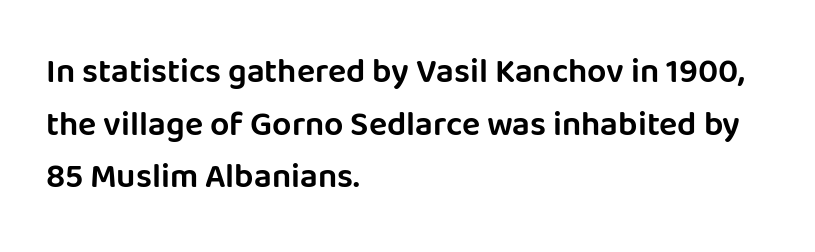
Leftover space on each line is placed entirely after the last word. Looks like regular typesetting: each glyph gets only the width it needs. Clear beneath every line of the passage. This is the regular roman posture of the typeface. The rendering shows plain stroke endings on the letterforms — a sans-serif design. Horizontal bands of white between lines are of average thickness.
